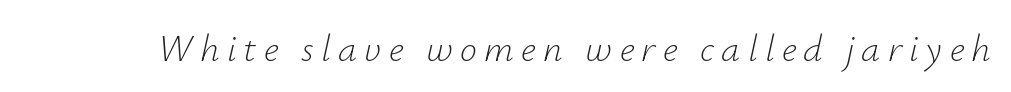
The image shows 38 px light type, italic (leaning right); set not underlined; low stroke contrast and a small x-height.
